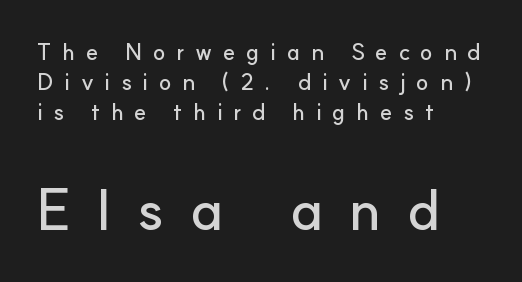
The image shows 57 px sans-serif type, upright; set left-aligned, normal line spacing (1.31x), unusually wide letter spacing (+0.46 em), not underlined; the second (bottom) block is 2.48x larger; low stroke contrast and a small x-height.
